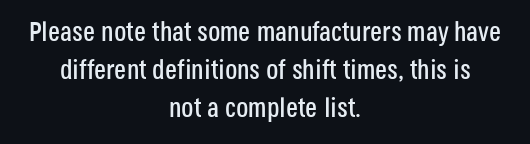
Q: Is the text italic (slanted)? A: No, it is upright.
Q: Is the text underlined? A: No.
Q: How is the paragraph aligned? A: Centered.
Q: Is the spacing between letters normal or unusually wide? A: Normal.
Q: Is the spacing between lines tight, normal or loose? A: Normal.
